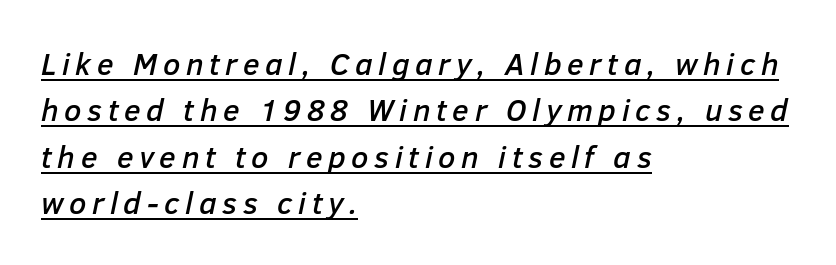
The image shows 31 px text type, italic (leaning right); set left-aligned, normal line spacing (1.5x), underlined; low stroke contrast and a medium x-height.
